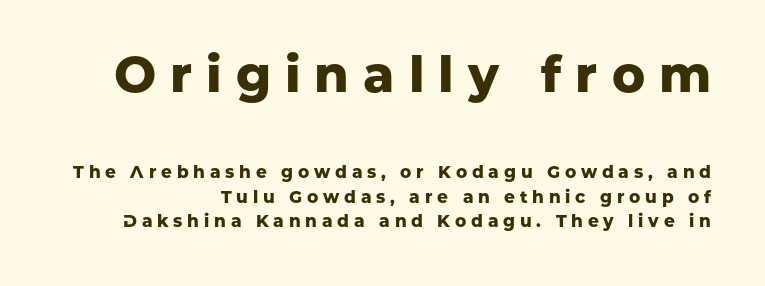
{"serif": "no", "italic": "no", "bold": "yes", "weight": "heavy", "width": "normal", "stroke_contrast": "low", "x_height": "medium", "monospaced": "no", "underline": "no", "align": "right", "line_spacing": "normal", "line_spacing_ratio": 1.43, "letter_spacing": "wide", "letter_spacing_em": 0.28, "larger_block": "first", "size_ratio": 2.94, "glyph_px": 50}
